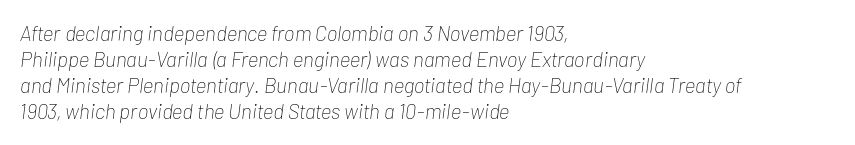
Clear beneath every line of the passage. Yep, that's italic — everything's leaning. Ink coverage per letter is moderate at most. Each line starts at the same left margin while the right side varies. The face used here is rendered with its standard letterfit.
